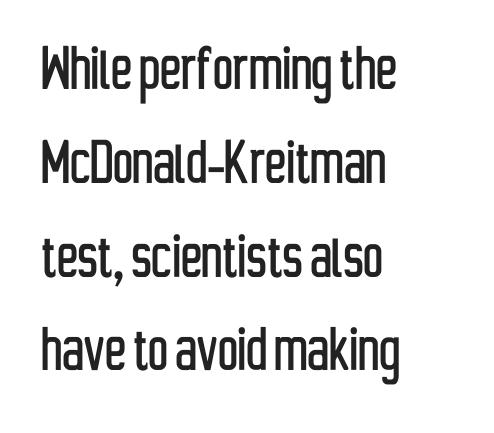
{"serif": "no", "italic": "no", "width": "condensed", "stroke_contrast": "low", "x_height": "medium", "monospaced": "no", "underline": "no", "align": "left", "line_spacing": "normal", "line_spacing_ratio": 1.34, "letter_spacing": "normal", "letter_spacing_em": 0.0, "glyph_px": 70}
